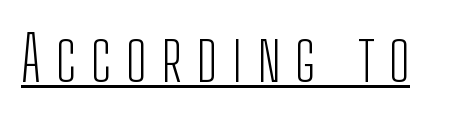
{"serif": "no", "italic": "no", "bold": "no", "weight": "light", "width": "condensed", "stroke_contrast": "low", "x_height": "medium", "monospaced": "no", "underline": "yes", "letter_spacing": "wide", "letter_spacing_em": 0.24, "glyph_px": 62}
